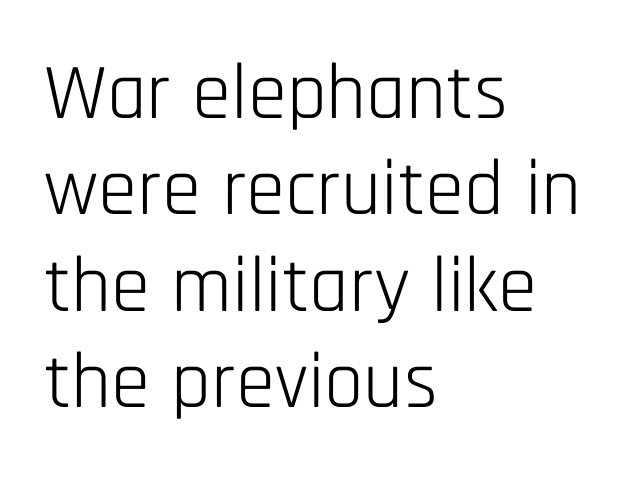
The image shows 79 px light, condensed sans-serif type, upright; set left-aligned, line spacing 1.22x, normal letter spacing, not underlined; low stroke contrast and a large x-height.
